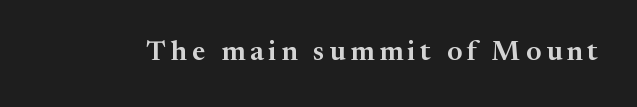
Q: Is the text italic (slanted)? A: No, it is upright.
Q: Is the typeface a serif or a sans-serif typeface? A: Serif.
Q: Is the text underlined? A: No.
Q: Width (condensed, normal, or wide)? A: Normal.
Q: Stroke contrast? A: Medium.
Q: x-height? A: Medium.
Q: Monospaced? A: No.
